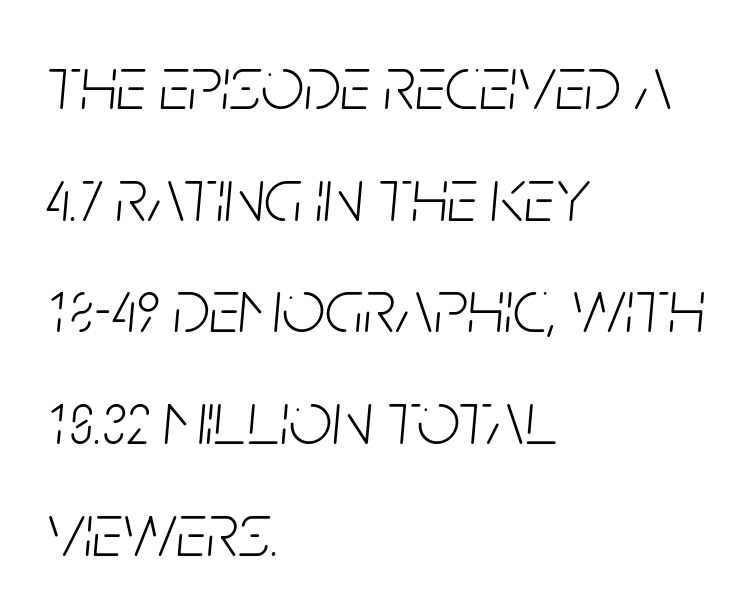
Any mark beneath the type? The region is blank. The strokes are not fattened; the text isn't bold. In terms of posture, this sample is oblique. Looks like regular typesetting: each glyph gets only the width it needs.
